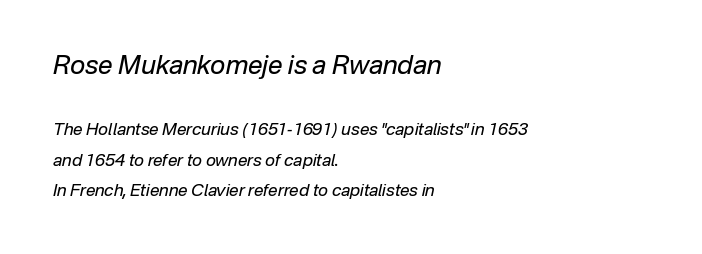
Q: Is the text bold? A: No.
Q: Is the text italic (slanted)? A: Yes, it leans right by about 12 degrees.
Q: Is the text underlined? A: No.
Q: How is the paragraph aligned? A: Left-aligned.
Q: Is the spacing between letters normal or unusually wide? A: Normal.
Q: Which block of text is set in a larger size, the first (top) or the second (bottom)? A: The first (top) one.
